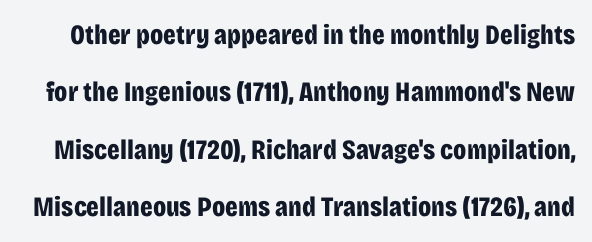
Letterform terminals end flat and unadorned throughout the passage. This sample has the flowing, uneven cadence of proportional lettering. Nobody touched the tracking dial on this one. These lines carry a lot of weight — the face is fully bold. Clear beneath every line of the passage.
